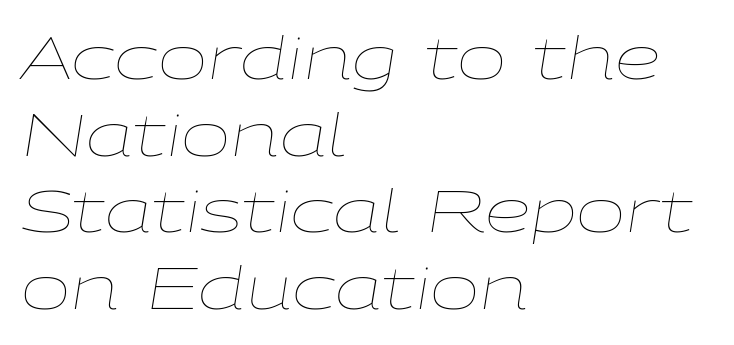
The image shows 59 px thin, wide type, italic (leaning right); set left-aligned, normal line spacing (1.3x), normal letter spacing, not underlined; low stroke contrast and a medium x-height.
